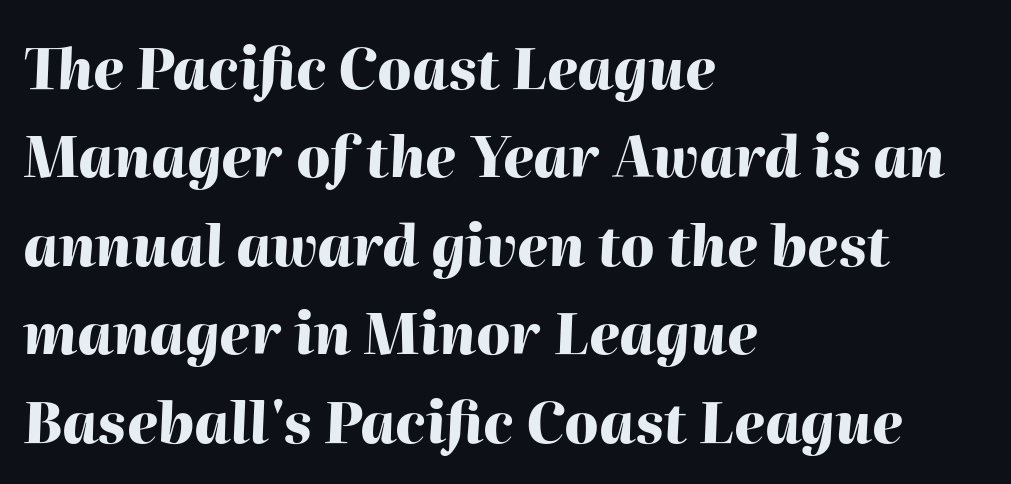
Descenders are the only things crossing below the line. A typesetter would mark this as italic. What weight is shown? A full bold with thick strokes. Think of a printed novel: that variable character pitch is what you see here.
